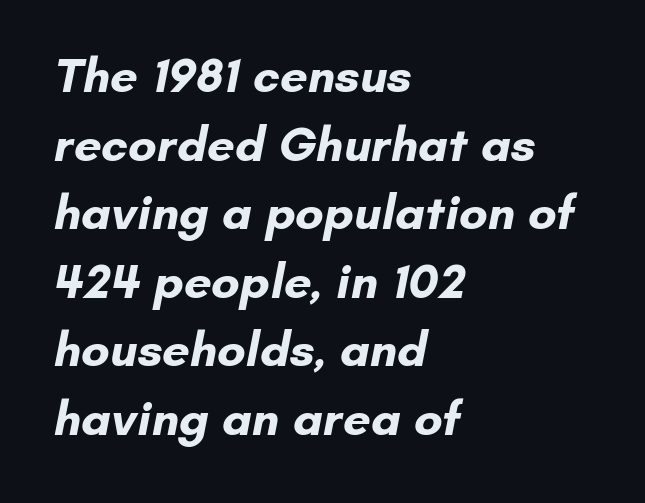
The image shows 49 px bold sans-serif type; set left-aligned, normal line spacing (1.4x), normal letter spacing, not underlined; low stroke contrast and a small x-height.
